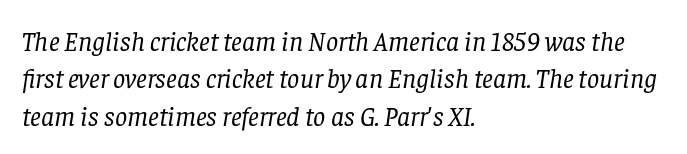
Q: Is the text bold? A: No.
Q: Is the text italic (slanted)? A: Yes, it leans right by about 8 degrees.
Q: Is the text underlined? A: No.
Q: How is the paragraph aligned? A: Left-aligned.
Q: Is the spacing between letters normal or unusually wide? A: Normal.
Q: Is the spacing between lines tight, normal or loose? A: Normal.
